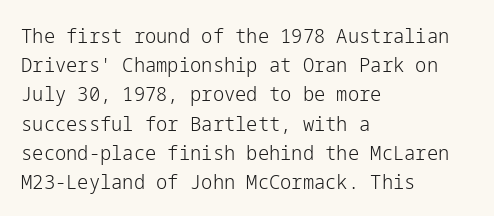
The image shows 20 px text type, upright; set left-aligned, normal line spacing (1.46x), normal letter spacing, not underlined.
